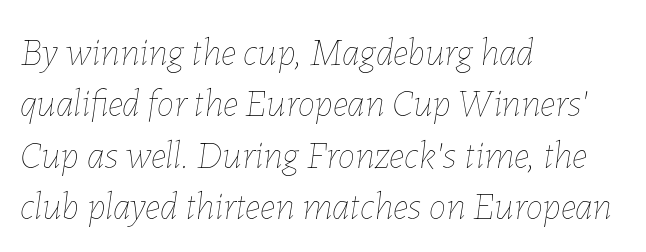
{"italic": "yes", "lean": "right", "slant_degrees": 7, "bold": "no", "weight": "thin", "width": "normal", "stroke_contrast": "low", "x_height": "medium", "monospaced": "no", "underline": "no", "align": "left", "line_spacing": "normal", "line_spacing_ratio": 1.32, "letter_spacing": "normal", "letter_spacing_em": 0.0, "glyph_px": 39}
